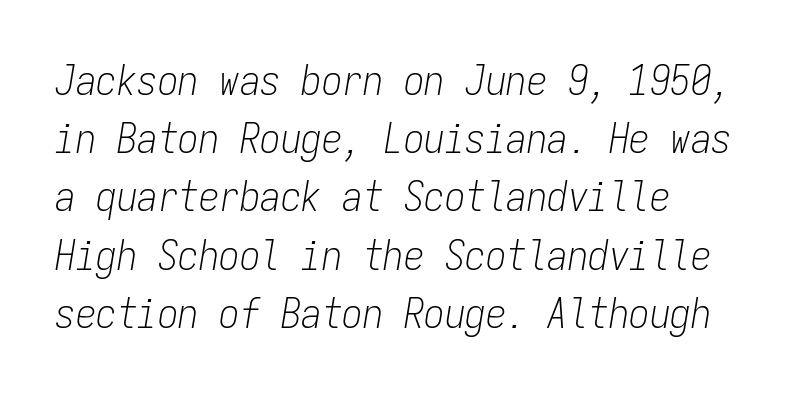
Descenders hang freely into open space. The tracking reads as untouched default to a designer's eye. Weight class: somewhere from thin through regular. The axis of the letterforms is tilted away from vertical. You could count columns in this text — the font is strictly monospaced.
